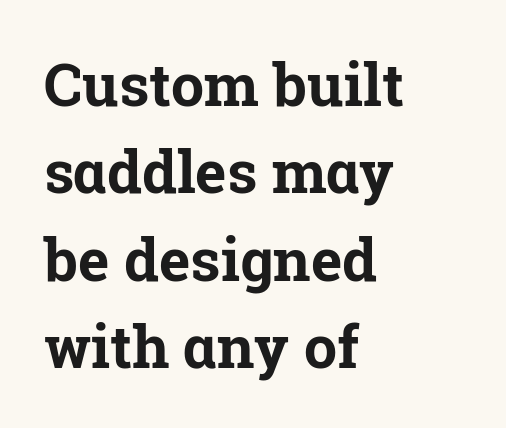
{"serif": "yes", "italic": "no", "bold": "yes", "weight": "bold", "width": "normal", "stroke_contrast": "low", "x_height": "medium", "monospaced": "no", "underline": "no", "align": "left", "line_spacing": "normal", "line_spacing_ratio": 1.48, "letter_spacing": "normal", "letter_spacing_em": 0.0, "glyph_px": 59}
